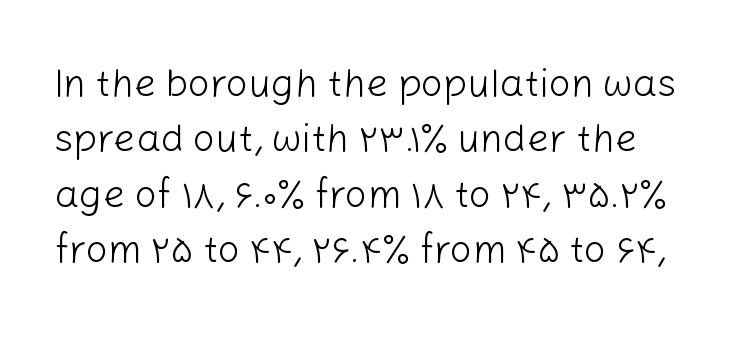
{"serif": "no", "italic": "no", "bold": "no", "weight": "light", "width": "normal", "stroke_contrast": "low", "x_height": "medium", "monospaced": "no", "underline": "no", "line_spacing": "normal", "line_spacing_ratio": 1.42, "letter_spacing": "normal", "letter_spacing_em": 0.0, "glyph_px": 39}
